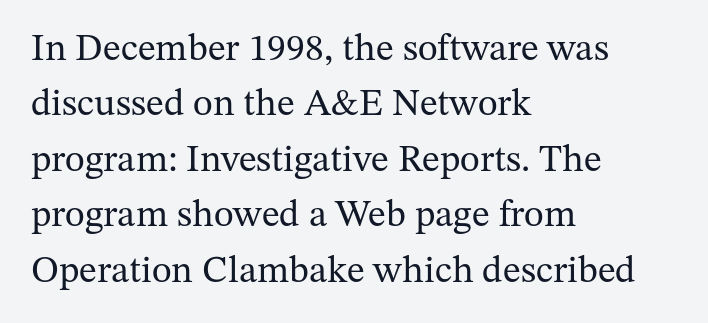
The image shows 38 px regular-weight serif type, upright; set left-aligned, normal line spacing (1.46x), normal letter spacing, not underlined; medium stroke contrast and a medium x-height.
